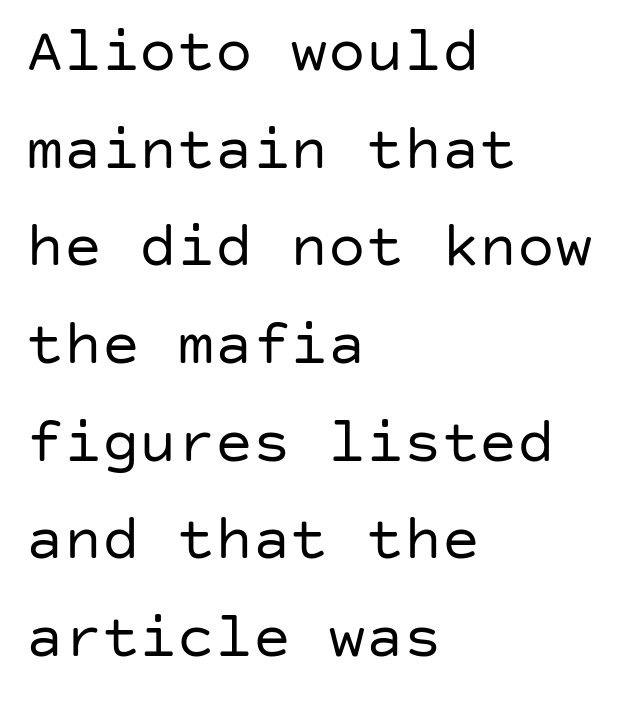
The image shows 63 px regular-weight sans-serif type, upright; set left-aligned, normal line spacing (1.55x), normal letter spacing, not underlined; low stroke contrast and a large x-height.
